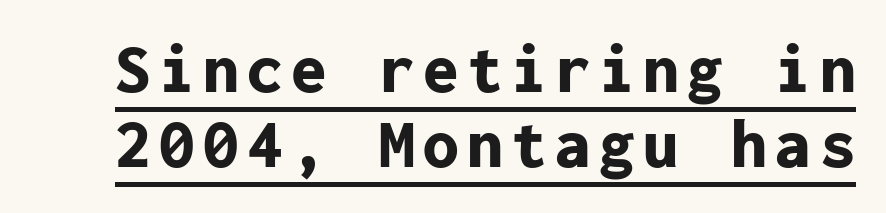
Is this a sans? Yes — the strokes have no serifs. Italic? Not at all — the glyphs are vertical. Leading is clearly below the norm, producing a dense column. Heft: maximum for text — a bold.
